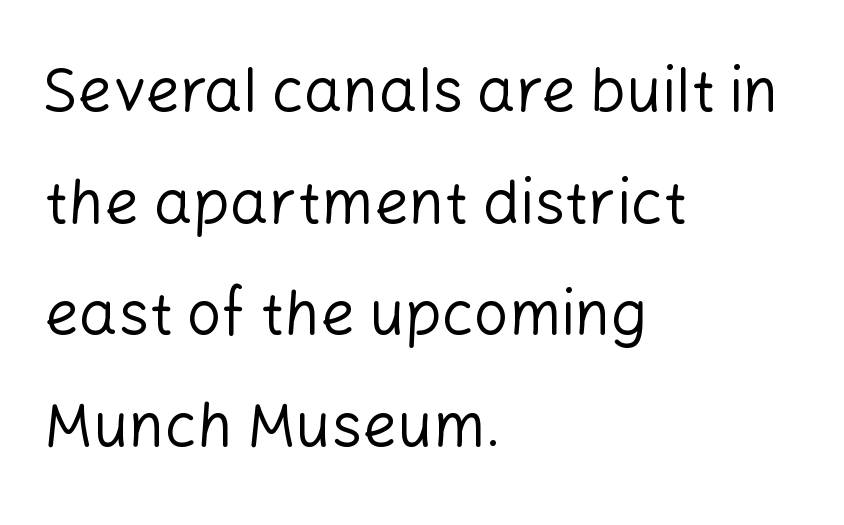
Q: Is the text bold? A: No.
Q: Is the text italic (slanted)? A: No, it is upright.
Q: Is the typeface a serif or a sans-serif typeface? A: Sans-serif.
Q: Is the text underlined? A: No.
Q: How is the paragraph aligned? A: Left-aligned.
Q: Is the spacing between letters normal or unusually wide? A: Normal.
Q: Width (condensed, normal, or wide)? A: Normal.
Q: Stroke contrast? A: Low.
Q: x-height? A: Medium.
Q: Monospaced? A: No.
